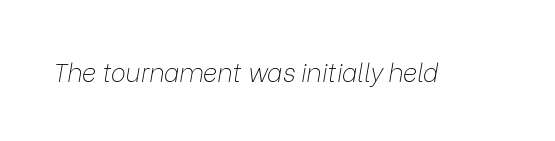
Q: Is the text bold? A: No.
Q: Is the text italic (slanted)? A: Yes, it leans right by about 9 degrees.
Q: Is the text underlined? A: No.
Q: Is the spacing between letters normal or unusually wide? A: Normal.
